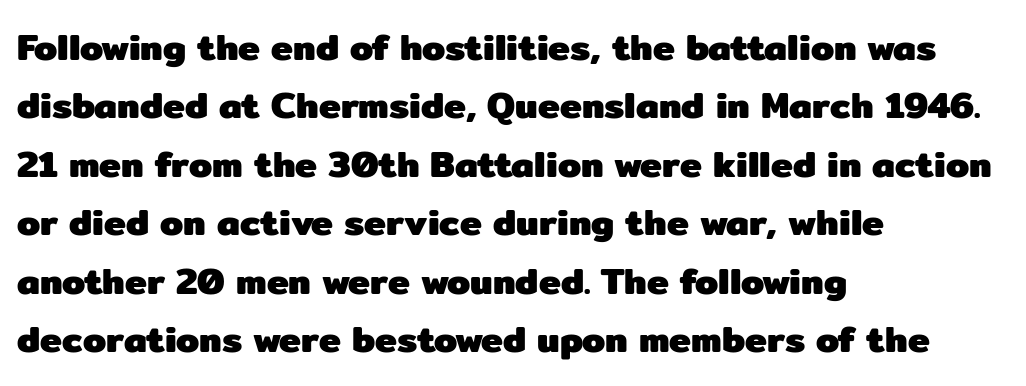
{"serif": "no", "italic": "no", "bold": "yes", "weight": "heavy", "width": "normal", "stroke_contrast": "low", "x_height": "medium", "monospaced": "no", "underline": "no", "align": "left", "line_spacing": "normal", "line_spacing_ratio": 1.58, "letter_spacing": "normal", "letter_spacing_em": 0.0, "glyph_px": 37}
